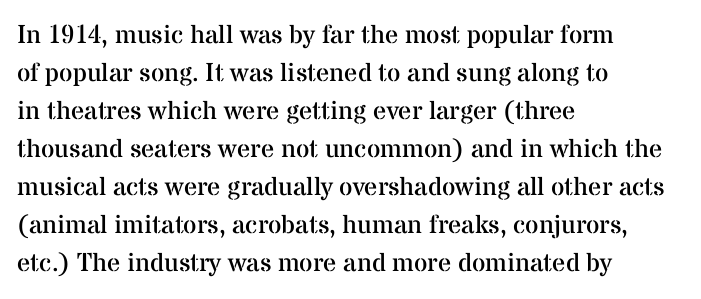
The image shows 26 px text type, upright; set left-aligned, normal line spacing (1.46x), normal letter spacing, not underlined.
